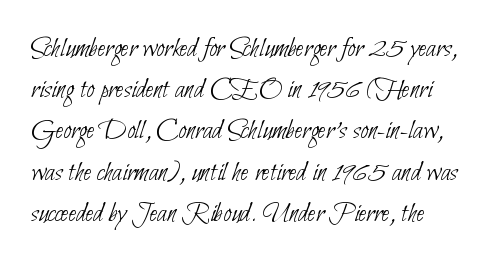
Q: Is the text bold? A: No.
Q: Is the typeface a serif or a sans-serif typeface? A: Sans-serif.
Q: Is the text underlined? A: No.
Q: Is the spacing between letters normal or unusually wide? A: Normal.
Q: Is the spacing between lines tight, normal or loose? A: Normal.
Q: Width (condensed, normal, or wide)? A: Condensed.
Q: Stroke contrast? A: Low.
Q: x-height? A: Small.
Q: Monospaced? A: No.
